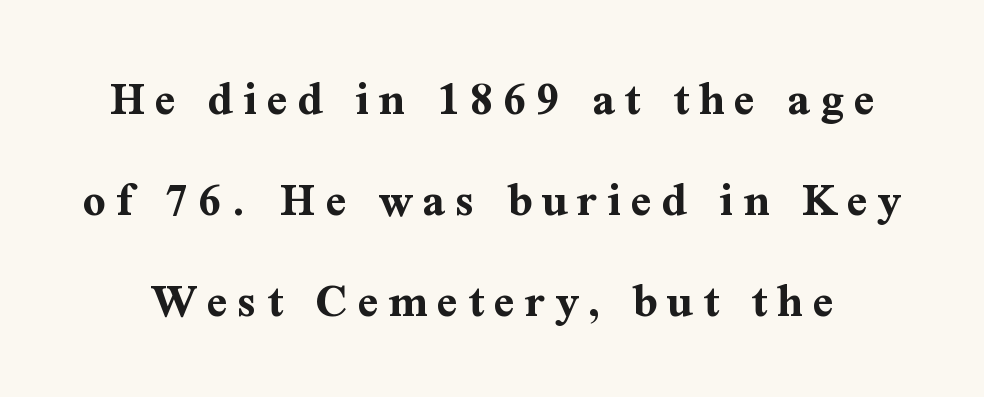
Notice how the stems are strictly vertical — no italics here. Inter-character spacing is expanded well beyond the font's built-in metrics. The passage shown is typed in a proportional face where columns would drift. Vertically, the passage feels expansive, rows floating well apart. A bare baseline throughout the passage.
